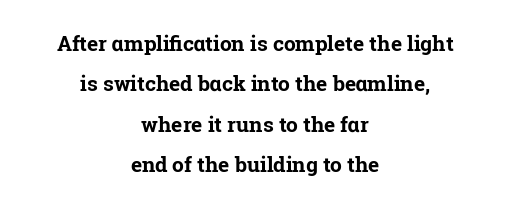
Q: Is the text bold? A: Yes.
Q: Is the text italic (slanted)? A: No, it is upright.
Q: Is the text underlined? A: No.
Q: How is the paragraph aligned? A: Centered.
Q: Is the spacing between letters normal or unusually wide? A: Normal.
Q: Is the spacing between lines tight, normal or loose? A: Loose.
